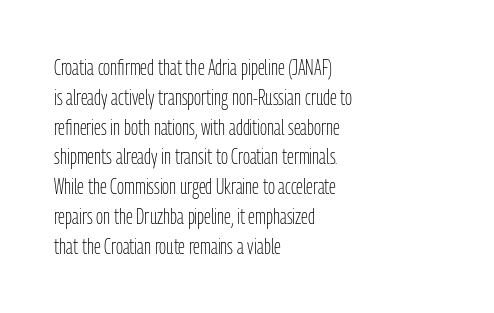
{"italic": "no", "bold": "no", "underline": "no", "align": "left", "line_spacing": "normal", "line_spacing_ratio": 1.42, "letter_spacing": "normal", "letter_spacing_em": 0.0, "glyph_px": 21}
